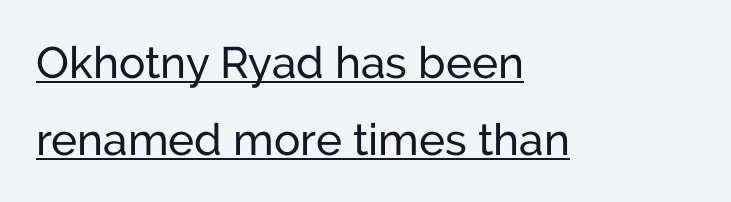
Q: Is the text italic (slanted)? A: No, it is upright.
Q: Is the typeface a serif or a sans-serif typeface? A: Sans-serif.
Q: Is the text underlined? A: Yes.
Q: How is the paragraph aligned? A: Left-aligned.
Q: Is the spacing between letters normal or unusually wide? A: Normal.
Q: Width (condensed, normal, or wide)? A: Normal.
Q: Stroke contrast? A: Low.
Q: x-height? A: Medium.
Q: Monospaced? A: No.
